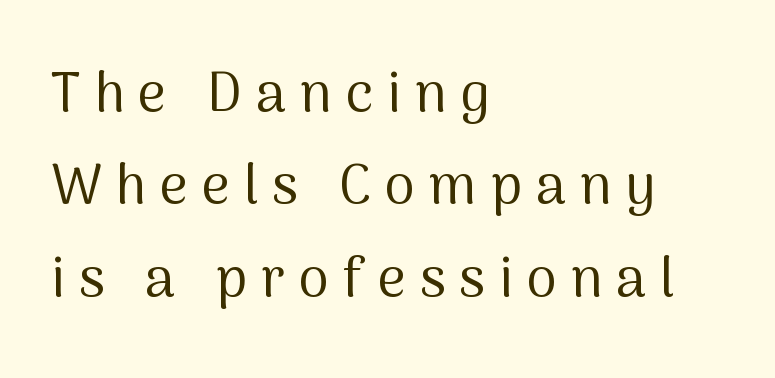
This rendering employs a face without finishing strokes, i.e., a sans-serif. The ragged edge is on the right, which tells us the setting is flush left. It's the straight-up-and-down kind of type. Unbolded letterforms with no extra heft. Is this a fixed-width face? No — the glyphs have proportional, varying widths.
